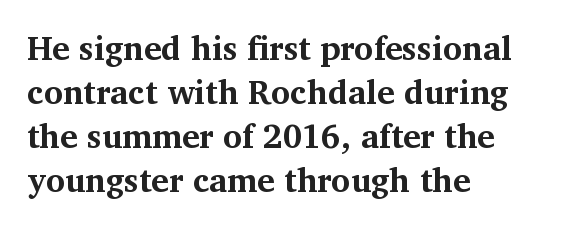
Q: Is the text bold? A: Yes.
Q: Is the text italic (slanted)? A: No, it is upright.
Q: Is the typeface a serif or a sans-serif typeface? A: Serif.
Q: Is the text underlined? A: No.
Q: How is the paragraph aligned? A: Left-aligned.
Q: Is the spacing between letters normal or unusually wide? A: Normal.
Q: Is the spacing between lines tight, normal or loose? A: Normal.
Q: Width (condensed, normal, or wide)? A: Normal.
Q: Stroke contrast? A: Medium.
Q: x-height? A: Medium.
Q: Monospaced? A: No.
